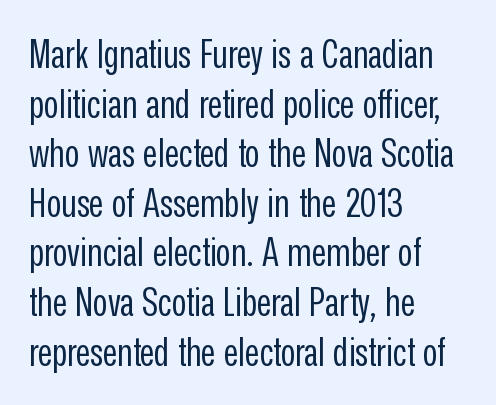
The image shows 40 px regular-weight, condensed sans-serif type, upright; set left-aligned, line spacing 1.24x, normal letter spacing, not underlined; low stroke contrast and a medium x-height.
